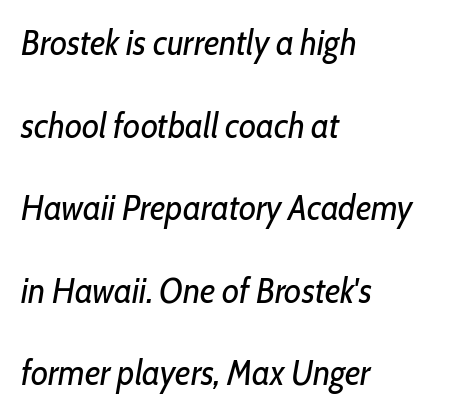
Q: Is the text bold? A: No.
Q: Is the text italic (slanted)? A: Yes, it leans right by about 10 degrees.
Q: Is the text underlined? A: No.
Q: How is the paragraph aligned? A: Left-aligned.
Q: Is the spacing between letters normal or unusually wide? A: Normal.
Q: Is the spacing between lines tight, normal or loose? A: Loose.
Q: Width (condensed, normal, or wide)? A: Condensed.
Q: Stroke contrast? A: Low.
Q: x-height? A: Medium.
Q: Monospaced? A: No.
